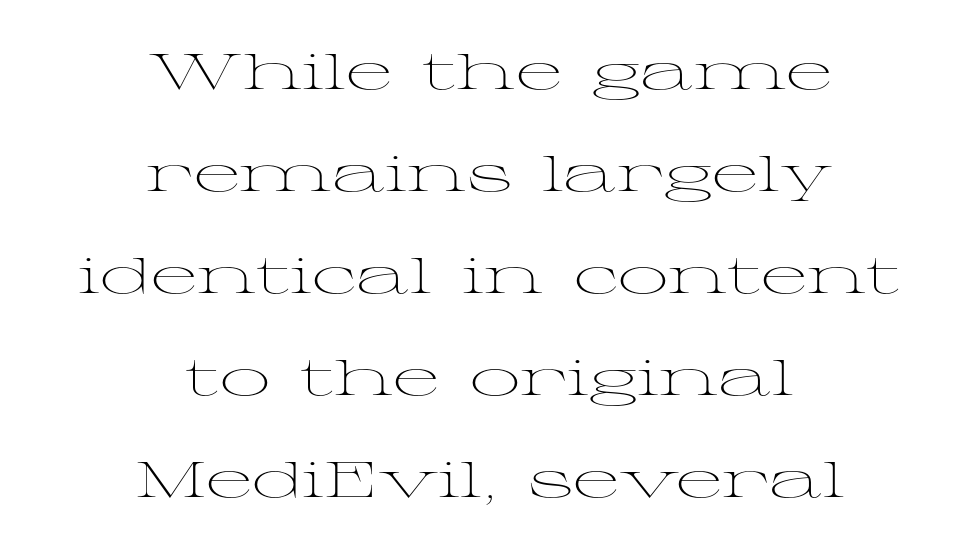
Q: Is the text bold? A: No.
Q: Is the text italic (slanted)? A: No, it is upright.
Q: Is the typeface a serif or a sans-serif typeface? A: Serif.
Q: Is the text underlined? A: No.
Q: How is the paragraph aligned? A: Centered.
Q: Is the spacing between letters normal or unusually wide? A: Normal.
Q: Is the spacing between lines tight, normal or loose? A: Loose.
Q: Width (condensed, normal, or wide)? A: Wide.
Q: Stroke contrast? A: Medium.
Q: x-height? A: Medium.
Q: Monospaced? A: No.
